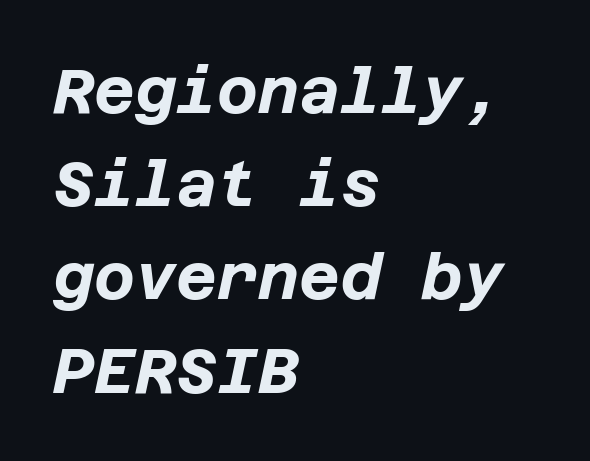
The image shows 63 px bold type, italic (leaning right); set left-aligned, normal line spacing (1.48x), normal letter spacing, not underlined; low stroke contrast and a large x-height.
